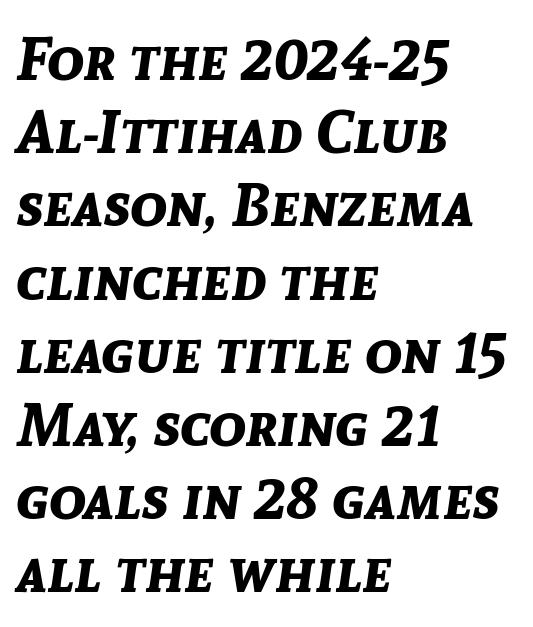
{"italic": "yes", "lean": "right", "slant_degrees": 8, "bold": "yes", "weight": "bold", "width": "normal", "stroke_contrast": "low", "x_height": "medium", "monospaced": "no", "underline": "no", "align": "left", "line_spacing_ratio": 1.2, "letter_spacing": "normal", "letter_spacing_em": 0.0, "glyph_px": 61}
